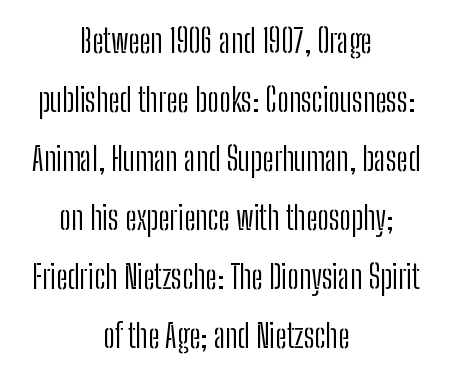
The image shows 33 px light, condensed sans-serif type, upright; set centered, line spacing 1.79x, normal letter spacing, not underlined; low stroke contrast and a medium x-height.
